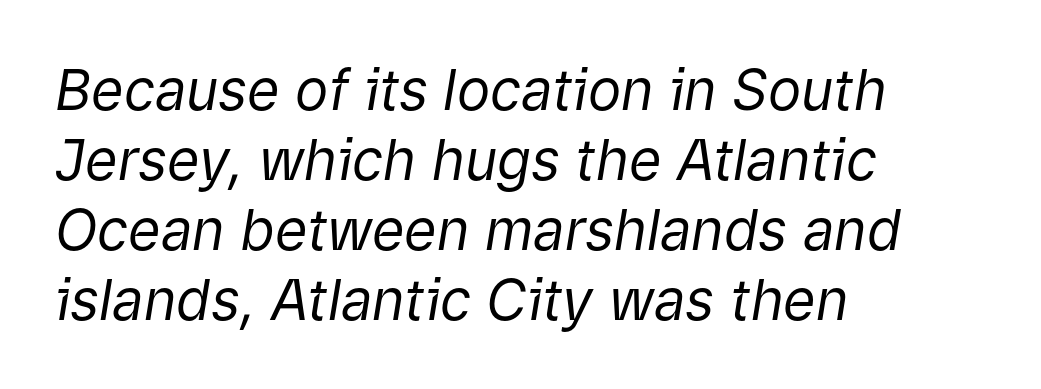
Q: Is the text bold? A: No.
Q: Is the text italic (slanted)? A: Yes, it leans right by about 9 degrees.
Q: Is the text underlined? A: No.
Q: How is the paragraph aligned? A: Left-aligned.
Q: Is the spacing between letters normal or unusually wide? A: Normal.
Q: Is the spacing between lines tight, normal or loose? A: Normal.
Q: Width (condensed, normal, or wide)? A: Normal.
Q: Stroke contrast? A: Low.
Q: x-height? A: Medium.
Q: Monospaced? A: No.
